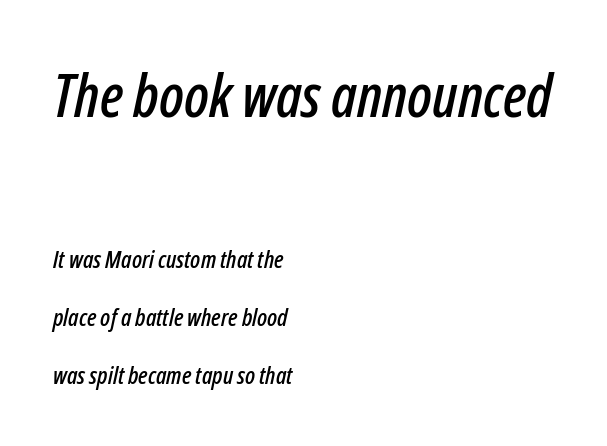
{"italic": "yes", "lean": "right", "slant_degrees": 12, "width": "condensed", "stroke_contrast": "low", "x_height": "medium", "monospaced": "no", "underline": "no", "align": "left", "line_spacing": "loose", "line_spacing_ratio": 2.41, "letter_spacing": "normal", "letter_spacing_em": 0.0, "larger_block": "first", "size_ratio": 2.46, "glyph_px": 59}
